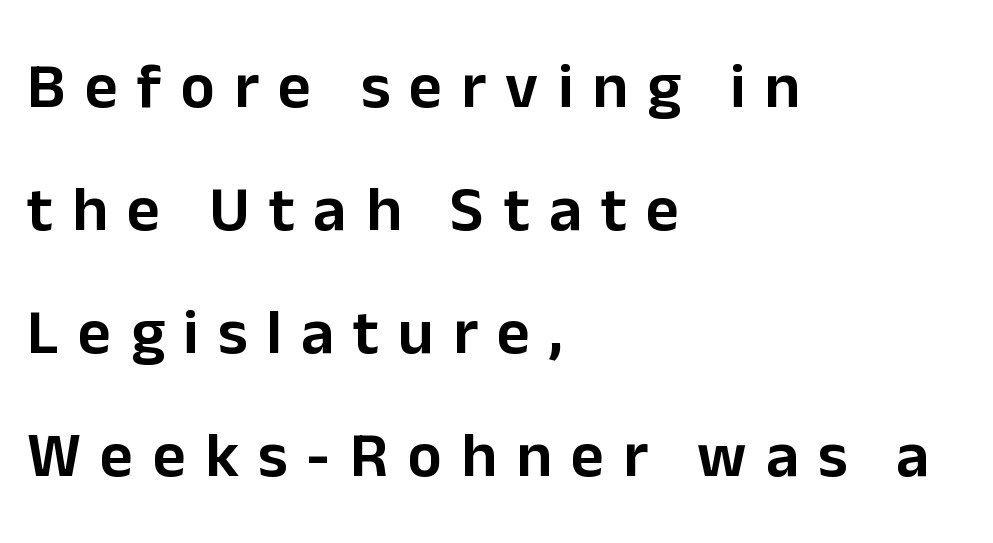
Q: Is the text italic (slanted)? A: No, it is upright.
Q: Is the typeface a serif or a sans-serif typeface? A: Sans-serif.
Q: Is the text underlined? A: No.
Q: How is the paragraph aligned? A: Left-aligned.
Q: Is the spacing between letters normal or unusually wide? A: Unusually wide.
Q: Is the spacing between lines tight, normal or loose? A: Loose.
Q: Width (condensed, normal, or wide)? A: Normal.
Q: Stroke contrast? A: Low.
Q: x-height? A: Medium.
Q: Monospaced? A: No.
